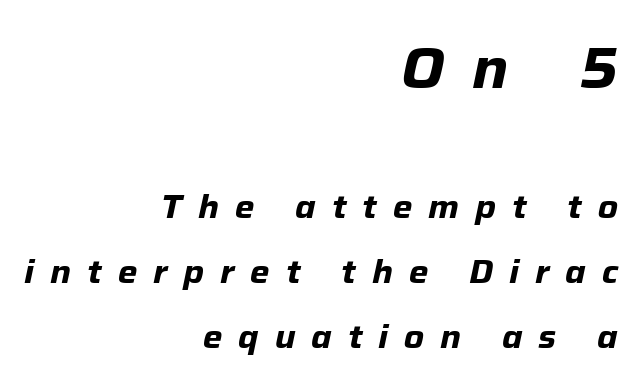
{"italic": "yes", "lean": "right", "slant_degrees": 12, "bold": "yes", "weight": "bold", "width": "normal", "stroke_contrast": "low", "x_height": "medium", "monospaced": "no", "underline": "no", "align": "right", "line_spacing": "loose", "line_spacing_ratio": 1.96, "letter_spacing": "wide", "letter_spacing_em": 0.48, "larger_block": "first", "size_ratio": 1.73, "glyph_px": 57}
